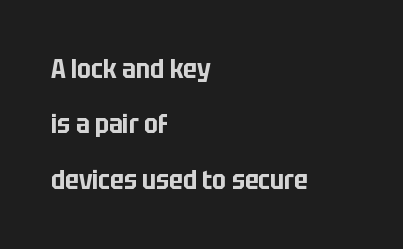
The lettering holds an erect, upright posture throughout. Each new line begins a long way beneath the previous one. Every row of glyphs begins at an identical x-position on the left. Students, note that the glyphs here touch the page at normal intervals. The baseline area is clear.
